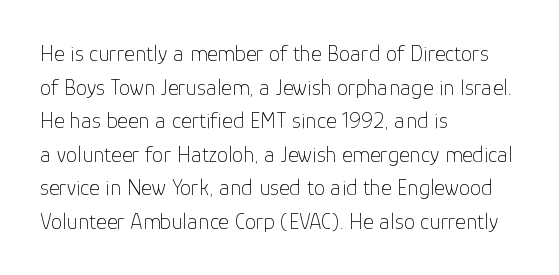
Q: Is the text bold? A: No.
Q: Is the text italic (slanted)? A: No, it is upright.
Q: Is the text underlined? A: No.
Q: How is the paragraph aligned? A: Left-aligned.
Q: Is the spacing between letters normal or unusually wide? A: Normal.
Q: Is the spacing between lines tight, normal or loose? A: Normal.
